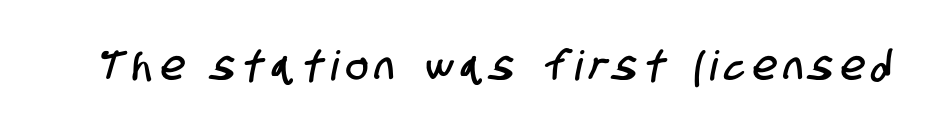
Q: Is the typeface a serif or a sans-serif typeface? A: Sans-serif.
Q: Is the text underlined? A: No.
Q: Is the spacing between letters normal or unusually wide? A: Unusually wide.
Q: Width (condensed, normal, or wide)? A: Condensed.
Q: Stroke contrast? A: Low.
Q: x-height? A: Large.
Q: Monospaced? A: No.
